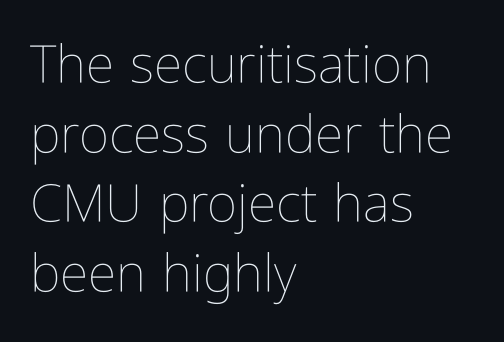
This block has exactly the height ordinary leading produces. Check under the words: just untouched page. These lines keep a tight, regular rhythm from letter to letter. The font's upright variant was chosen for this text. The passage shown is typed in a proportional face where columns would drift. These glyphs show unthickened strokes, regular width or finer.
